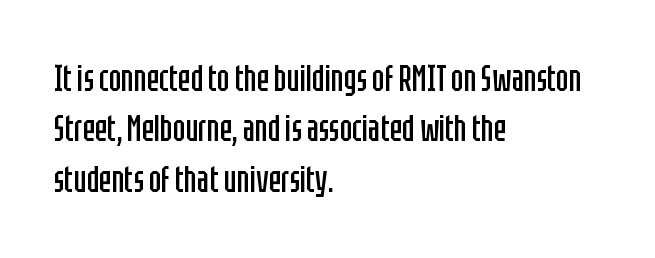
{"serif": "no", "italic": "no", "bold": "no", "weight": "regular", "width": "condensed", "stroke_contrast": "low", "x_height": "large", "monospaced": "no", "underline": "no", "align": "left", "line_spacing": "normal", "line_spacing_ratio": 1.36, "letter_spacing": "normal", "letter_spacing_em": 0.0, "glyph_px": 37}
